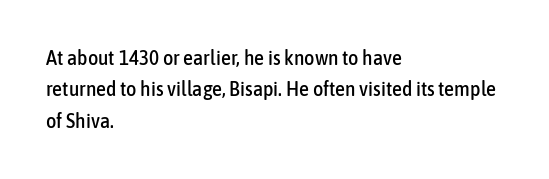
The image shows 20 px text type, upright; set left-aligned, normal line spacing (1.57x), normal letter spacing, not underlined.
